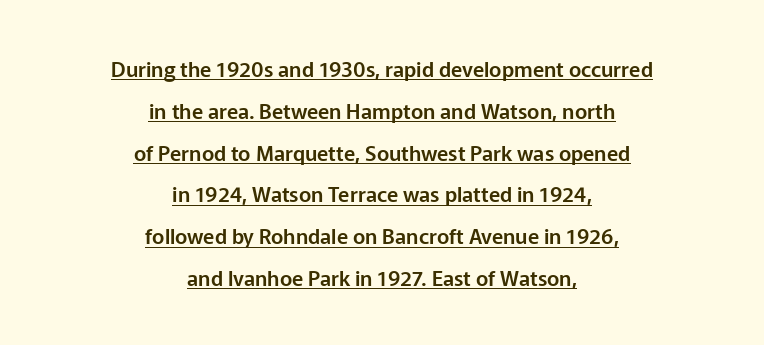
Is the letter spacing exaggerated? No — it looks like the ordinary default. If you folded the block vertically in half, each line would mirror itself in length. Posture: upright roman. Summary of vertical rhythm: relaxed, with wide interline spacing. The sample's only ornament is a line tracing under the words.
